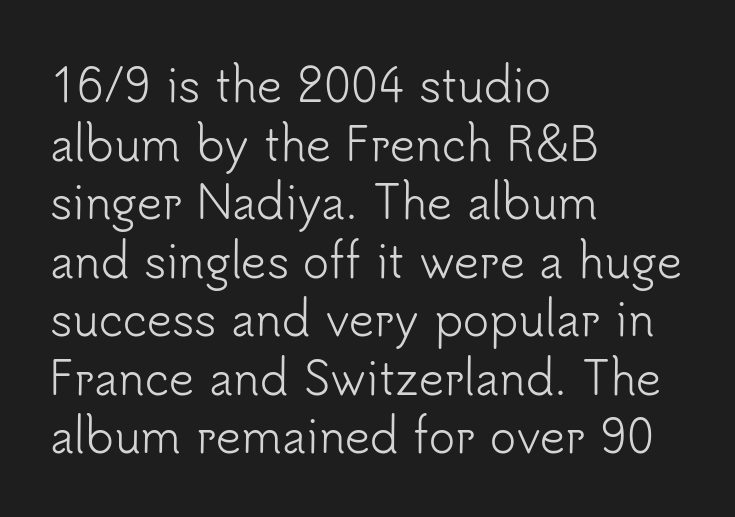
The image shows 44 px light sans-serif type, upright; set left-aligned, normal line spacing (1.33x), normal letter spacing, not underlined; low stroke contrast and a small x-height.
